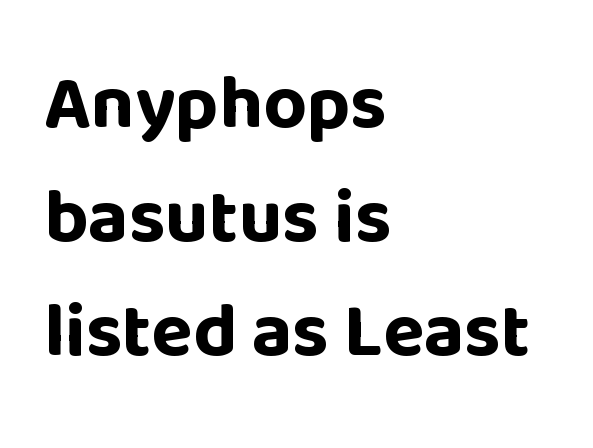
Q: Is the text bold? A: Yes.
Q: Is the text italic (slanted)? A: No, it is upright.
Q: Is the typeface a serif or a sans-serif typeface? A: Sans-serif.
Q: Is the text underlined? A: No.
Q: How is the paragraph aligned? A: Left-aligned.
Q: Is the spacing between letters normal or unusually wide? A: Normal.
Q: Is the spacing between lines tight, normal or loose? A: Normal.
Q: Width (condensed, normal, or wide)? A: Normal.
Q: Stroke contrast? A: Low.
Q: x-height? A: Large.
Q: Monospaced? A: No.
